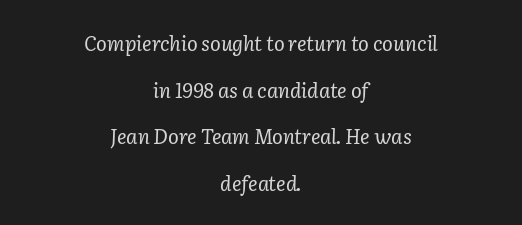
{"italic": "yes", "lean": "right", "slant_degrees": 2, "bold": "no", "underline": "no", "align": "center", "line_spacing": "loose", "line_spacing_ratio": 2.33, "letter_spacing": "normal", "letter_spacing_em": 0.0, "glyph_px": 20}
